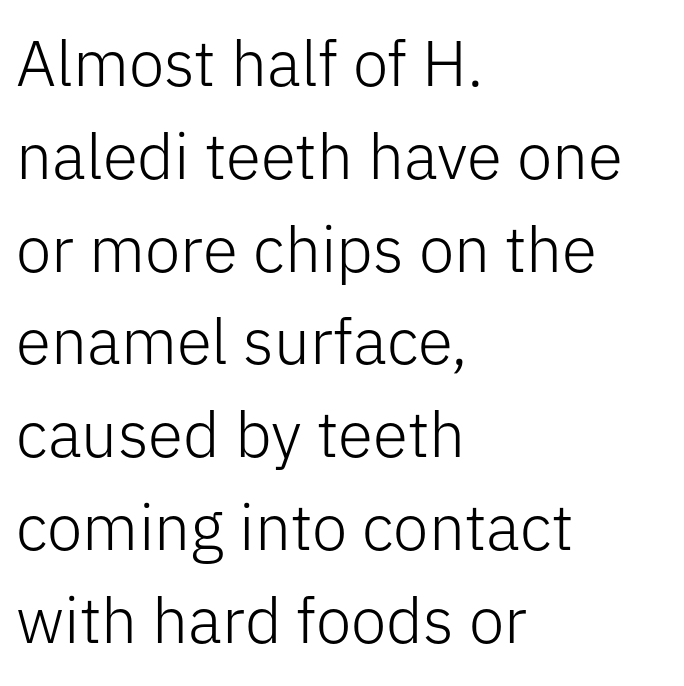
Left-aligned paragraph, ragged on the right. Type style note: lacks serifs. The block of text has a typical density, with ordinary space between rows. Vertical stems look standard width or narrower in stroke. The letterforms sit shoulder to shoulder at normal distance.
